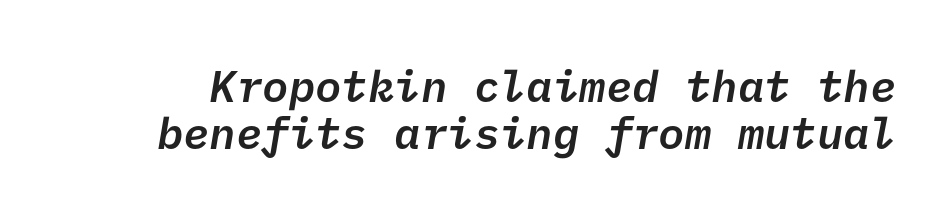
The image shows 44 px semibold sans-serif type; set tight line spacing (1.07x), normal letter spacing, not underlined; low stroke contrast and a medium x-height.
